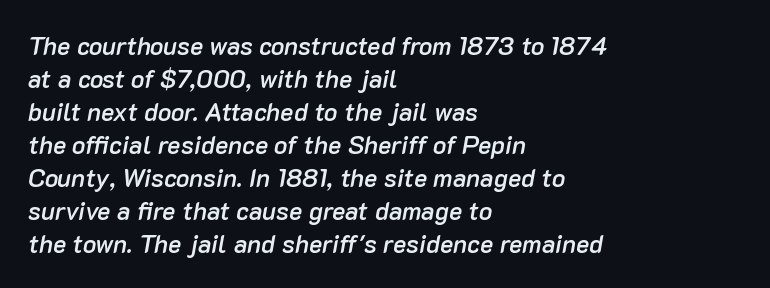
The lines sit at an ordinary, default distance from one another. Where is the straight margin? On the left. A semibold gives these letters moderate extra thickness, short of bold. It's the slanting kind of type.
